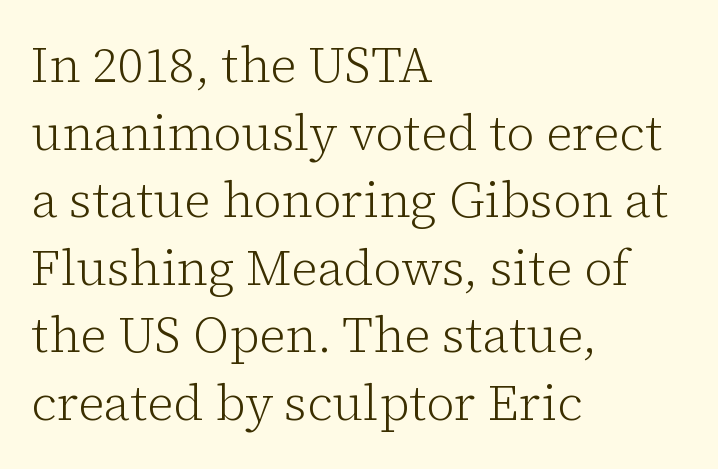
Here the designer chose a conventional face with non-uniform glyph widths. These lines are composed in type with serifs. Heft: none added — not bold. The glyphs are unaccompanied by any horizontal stroke below them. A roman cut, with each character standing at attention.
